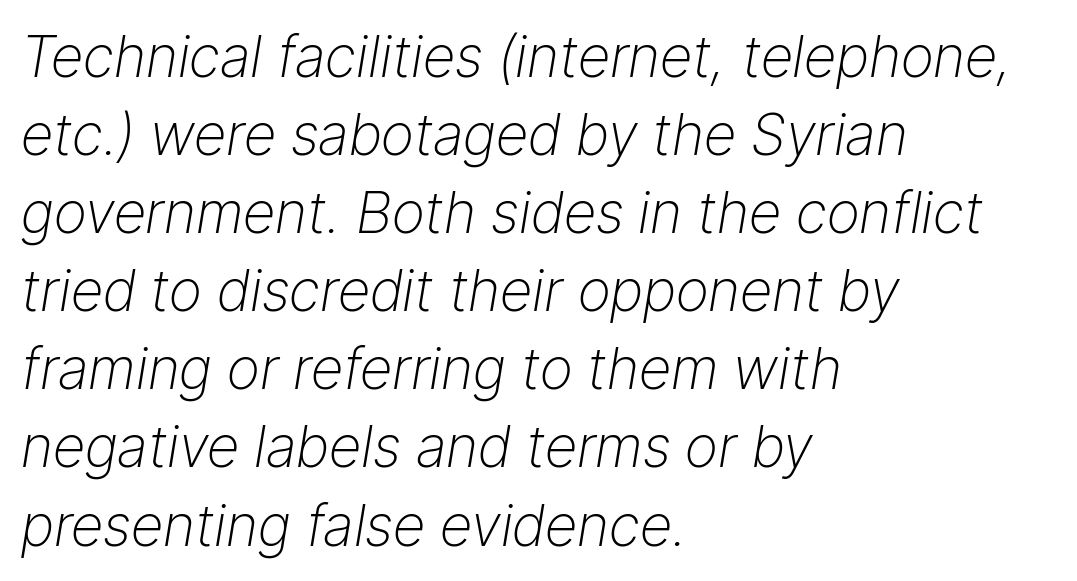
The letters are slanted; this is an italic face. A classic flush-left, rag-right setting is used for this passage. Any mark beneath the type? The region is blank. The gaps between neighbouring characters are ordinary and unremarkable.
